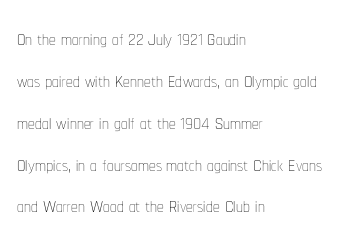
Q: Is the text bold? A: No.
Q: Is the text italic (slanted)? A: No, it is upright.
Q: Is the text underlined? A: No.
Q: How is the paragraph aligned? A: Left-aligned.
Q: Is the spacing between letters normal or unusually wide? A: Normal.
Q: Is the spacing between lines tight, normal or loose? A: Normal.
